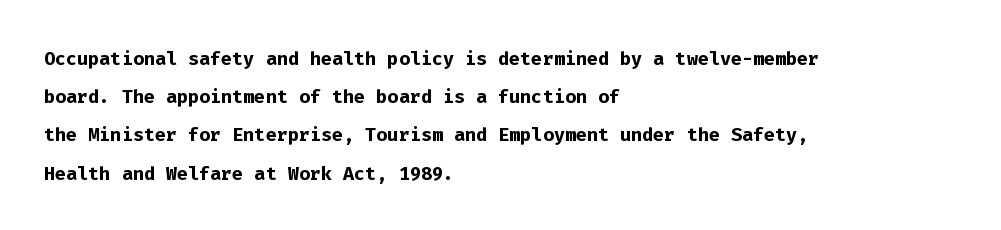
{"italic": "no", "bold": "yes", "underline": "no", "align": "left", "line_spacing": "normal", "line_spacing_ratio": 1.47, "letter_spacing": "normal", "letter_spacing_em": 0.0, "glyph_px": 26}
